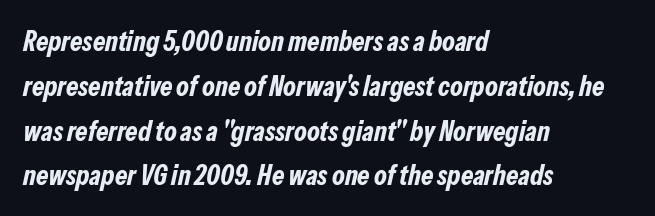
{"italic": "yes", "lean": "right", "slant_degrees": 13, "bold": "yes", "weight": "bold", "width": "condensed", "stroke_contrast": "low", "x_height": "medium", "monospaced": "no", "underline": "no", "align": "left", "line_spacing": "normal", "line_spacing_ratio": 1.6, "letter_spacing": "normal", "letter_spacing_em": 0.0, "glyph_px": 28}
